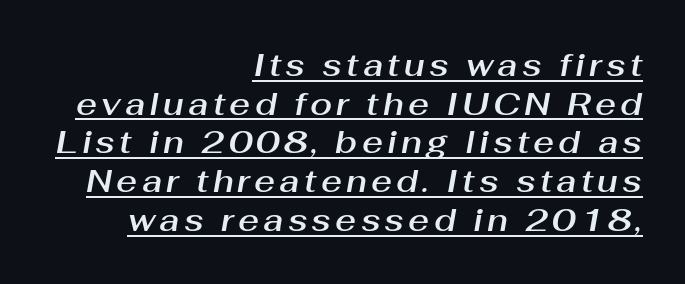
Q: Is the text italic (slanted)? A: Yes, it leans right by about 10 degrees.
Q: Is the text underlined? A: Yes.
Q: How is the paragraph aligned? A: Right-aligned.
Q: Width (condensed, normal, or wide)? A: Normal.
Q: Stroke contrast? A: Medium.
Q: x-height? A: Medium.
Q: Monospaced? A: No.
